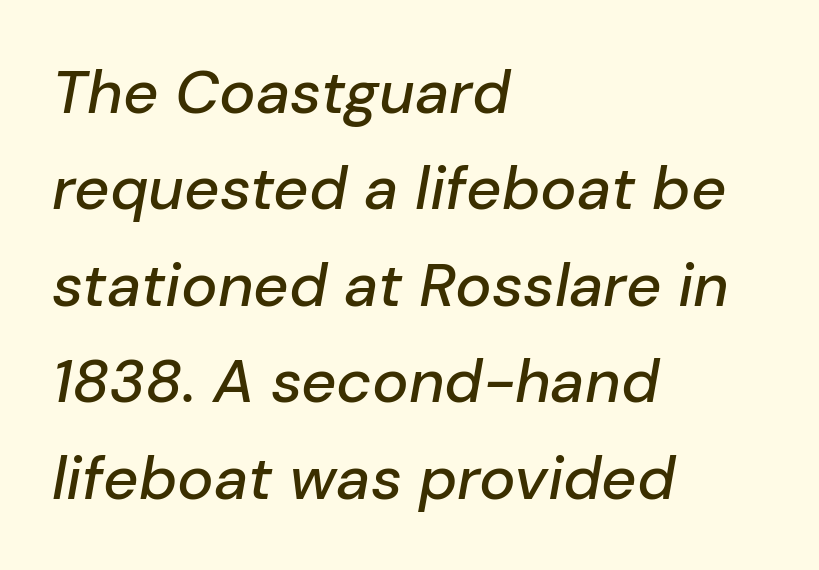
Q: Is the text italic (slanted)? A: Yes, it leans right by about 10 degrees.
Q: Is the text underlined? A: No.
Q: How is the paragraph aligned? A: Left-aligned.
Q: Is the spacing between letters normal or unusually wide? A: Normal.
Q: Is the spacing between lines tight, normal or loose? A: Normal.
Q: Width (condensed, normal, or wide)? A: Normal.
Q: Stroke contrast? A: Low.
Q: x-height? A: Medium.
Q: Monospaced? A: No.
